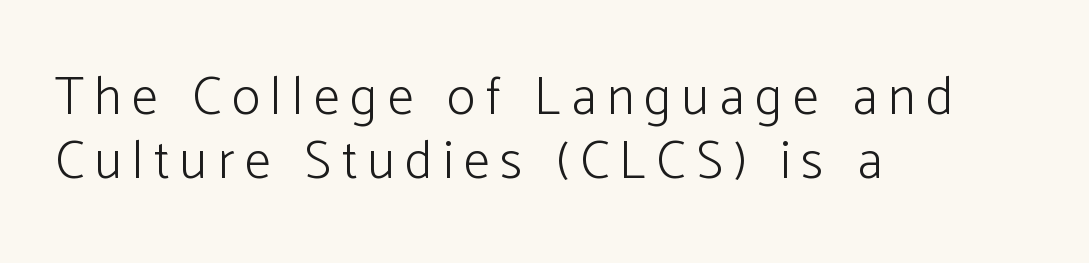
Q: Is the text bold? A: No.
Q: Is the text italic (slanted)? A: No, it is upright.
Q: Is the typeface a serif or a sans-serif typeface? A: Sans-serif.
Q: Is the text underlined? A: No.
Q: How is the paragraph aligned? A: Left-aligned.
Q: Is the spacing between letters normal or unusually wide? A: Unusually wide.
Q: Width (condensed, normal, or wide)? A: Normal.
Q: Stroke contrast? A: Low.
Q: x-height? A: Medium.
Q: Monospaced? A: No.
